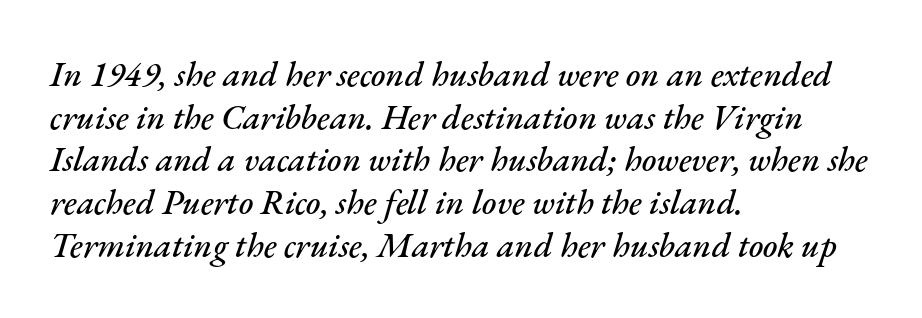
Q: Is the text italic (slanted)? A: Yes, it leans right by about 17 degrees.
Q: Is the text underlined? A: No.
Q: How is the paragraph aligned? A: Left-aligned.
Q: Is the spacing between letters normal or unusually wide? A: Normal.
Q: Width (condensed, normal, or wide)? A: Normal.
Q: Stroke contrast? A: Medium.
Q: x-height? A: Small.
Q: Monospaced? A: No.
